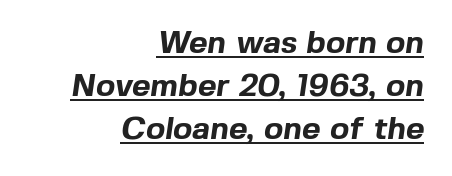
The passage is arranged like a letterhead date or caption credit — flush right. Quick note: interline space is typical. A typesetter would call this proportional, since set widths differ per character. Font category for this specimen: sans-serif. This is underlined copy, the kind a proofreader might mark for attention.
